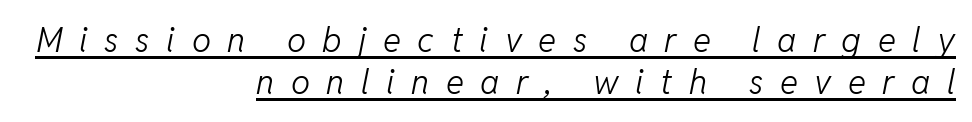
{"italic": "yes", "lean": "right", "slant_degrees": 11, "bold": "no", "weight": "light", "width": "normal", "stroke_contrast": "low", "x_height": "medium", "monospaced": "no", "underline": "yes", "align": "right", "line_spacing": "normal", "line_spacing_ratio": 1.25, "letter_spacing": "wide", "letter_spacing_em": 0.49, "glyph_px": 34}
